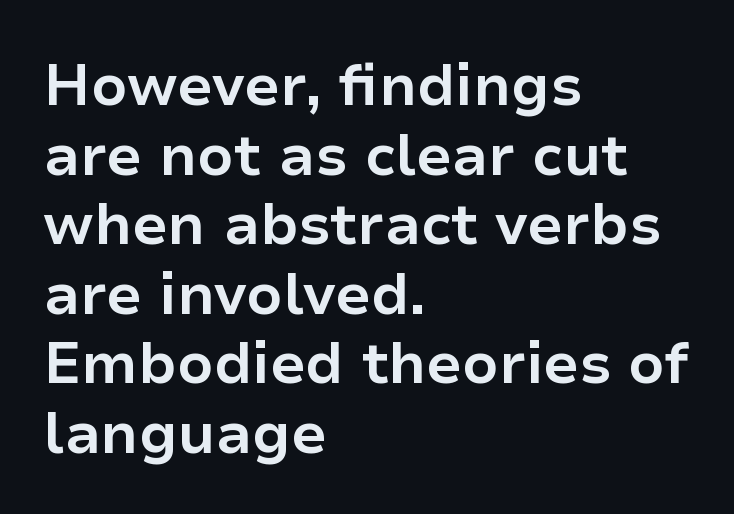
The image shows 58 px bold sans-serif type, upright; set left-aligned, line spacing 1.2x, normal letter spacing, not underlined; low stroke contrast and a medium x-height.
